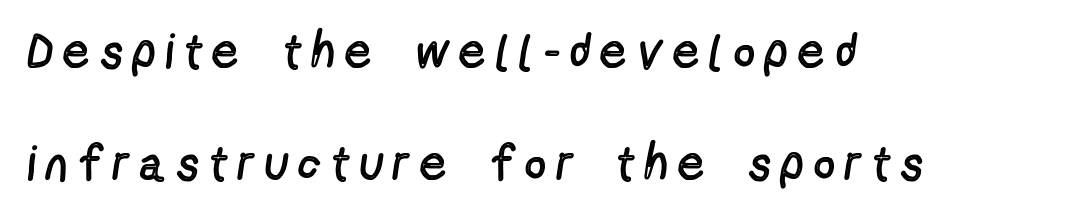
{"serif": "no", "bold": "no", "weight": "regular", "width": "condensed", "x_height": "medium", "monospaced": "no", "underline": "no", "align": "left", "line_spacing": "loose", "line_spacing_ratio": 2.29, "letter_spacing": "wide", "letter_spacing_em": 0.25, "glyph_px": 49}
